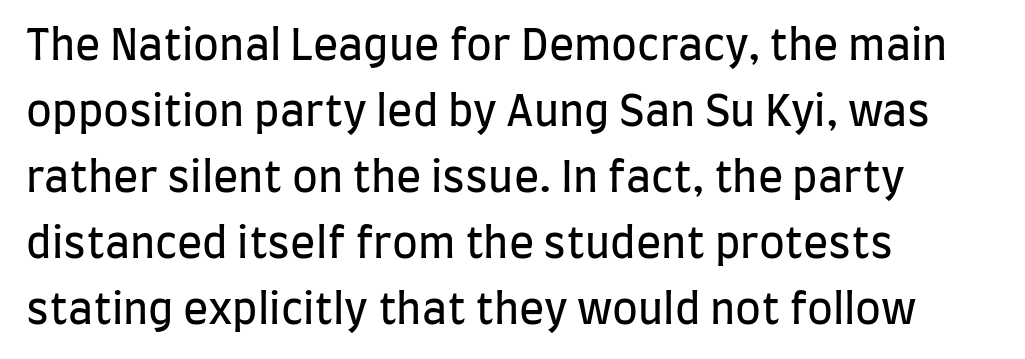
Q: Is the text bold? A: No.
Q: Is the text italic (slanted)? A: No, it is upright.
Q: Is the typeface a serif or a sans-serif typeface? A: Sans-serif.
Q: Is the text underlined? A: No.
Q: How is the paragraph aligned? A: Left-aligned.
Q: Is the spacing between letters normal or unusually wide? A: Normal.
Q: Is the spacing between lines tight, normal or loose? A: Normal.
Q: Width (condensed, normal, or wide)? A: Condensed.
Q: Stroke contrast? A: Low.
Q: x-height? A: Large.
Q: Monospaced? A: No.
